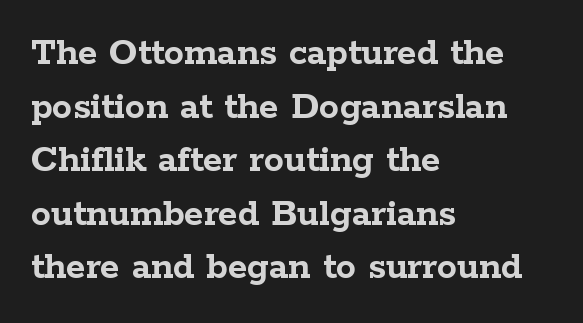
Q: Is the text bold? A: Yes.
Q: Is the text italic (slanted)? A: No, it is upright.
Q: Is the typeface a serif or a sans-serif typeface? A: Serif.
Q: Is the text underlined? A: No.
Q: How is the paragraph aligned? A: Left-aligned.
Q: Is the spacing between letters normal or unusually wide? A: Normal.
Q: Is the spacing between lines tight, normal or loose? A: Normal.
Q: Width (condensed, normal, or wide)? A: Wide.
Q: Stroke contrast? A: Low.
Q: x-height? A: Medium.
Q: Monospaced? A: No.
